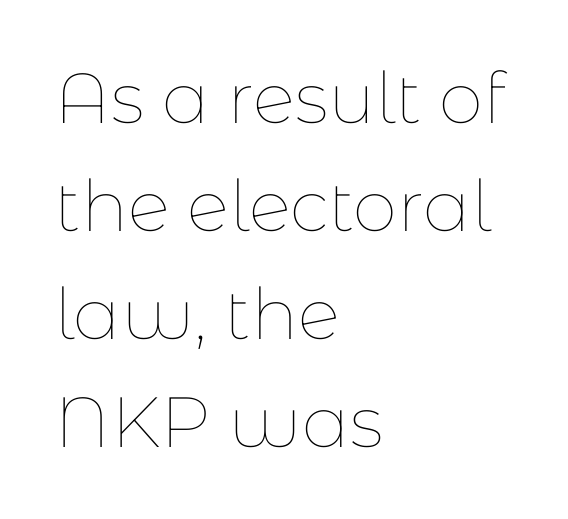
{"italic": "no", "bold": "no", "weight": "thin", "width": "normal", "stroke_contrast": "low", "x_height": "medium", "monospaced": "no", "underline": "no", "align": "left", "line_spacing": "normal", "line_spacing_ratio": 1.52, "letter_spacing": "normal", "letter_spacing_em": 0.0, "glyph_px": 71}
